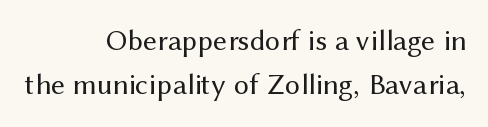
{"serif": "no", "italic": "no", "bold": "no", "weight": "regular", "width": "normal", "stroke_contrast": "medium", "x_height": "medium", "monospaced": "no", "underline": "no", "align": "right", "line_spacing": "normal", "line_spacing_ratio": 1.48, "letter_spacing": "normal", "letter_spacing_em": 0.0, "glyph_px": 30}
